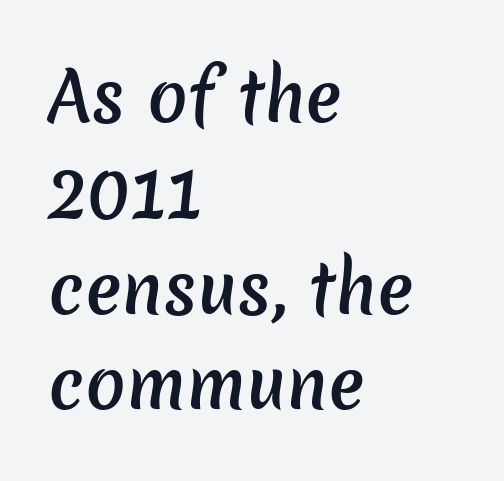
The image shows 67 px semibold sans-serif type; set left-aligned, normal line spacing (1.43x), normal letter spacing, not underlined; low stroke contrast and a medium x-height.
